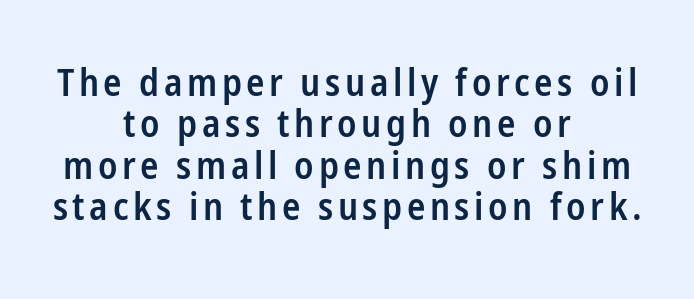
Q: Is the text bold? A: Semi-bold.
Q: Is the text italic (slanted)? A: No, it is upright.
Q: Is the typeface a serif or a sans-serif typeface? A: Sans-serif.
Q: Is the text underlined? A: No.
Q: How is the paragraph aligned? A: Centered.
Q: Is the spacing between lines tight, normal or loose? A: Tight.
Q: Width (condensed, normal, or wide)? A: Condensed.
Q: Stroke contrast? A: Low.
Q: x-height? A: Medium.
Q: Monospaced? A: No.
